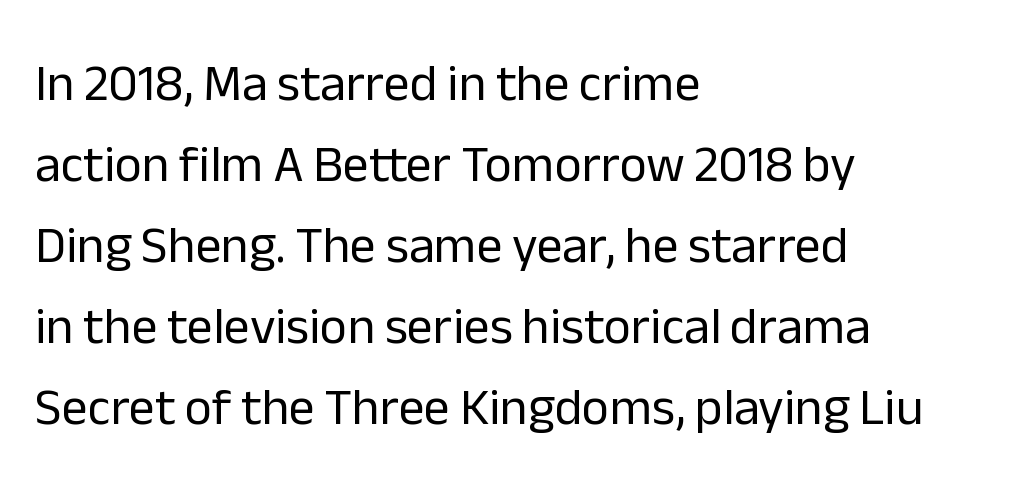
Q: Is the text bold? A: No.
Q: Is the text italic (slanted)? A: No, it is upright.
Q: Is the typeface a serif or a sans-serif typeface? A: Sans-serif.
Q: Is the text underlined? A: No.
Q: How is the paragraph aligned? A: Left-aligned.
Q: Is the spacing between letters normal or unusually wide? A: Normal.
Q: Is the spacing between lines tight, normal or loose? A: Normal.
Q: Width (condensed, normal, or wide)? A: Normal.
Q: Stroke contrast? A: Low.
Q: x-height? A: Medium.
Q: Monospaced? A: No.
